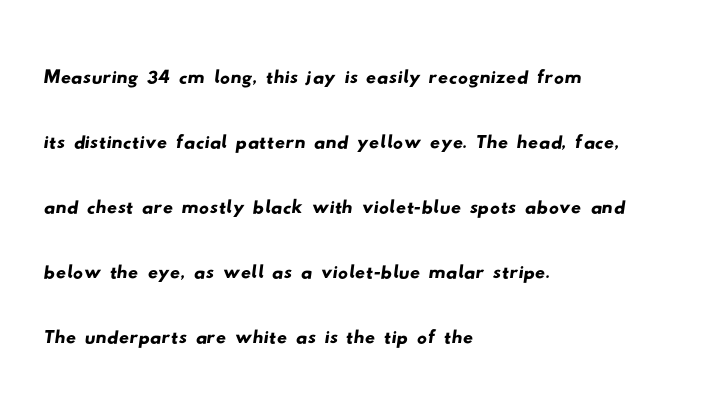
A classic flush-left, rag-right setting is used for this passage. Compared with typical body copy, the letter spacing here is the same. Leading matches the norm, producing a regular column. Words float on clear page, feet unadorned.
